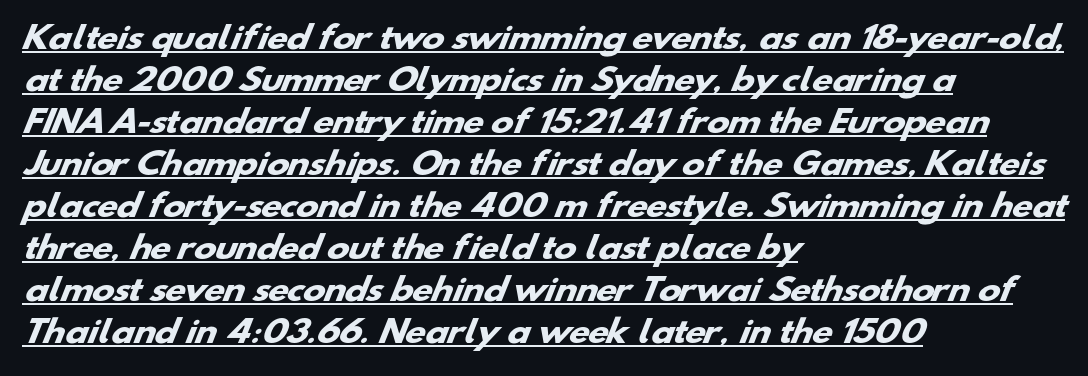
Q: Is the text bold? A: Yes.
Q: Is the typeface a serif or a sans-serif typeface? A: Sans-serif.
Q: Is the text underlined? A: Yes.
Q: How is the paragraph aligned? A: Left-aligned.
Q: Is the spacing between letters normal or unusually wide? A: Normal.
Q: Is the spacing between lines tight, normal or loose? A: Normal.
Q: Width (condensed, normal, or wide)? A: Wide.
Q: Stroke contrast? A: Low.
Q: x-height? A: Small.
Q: Monospaced? A: No.
